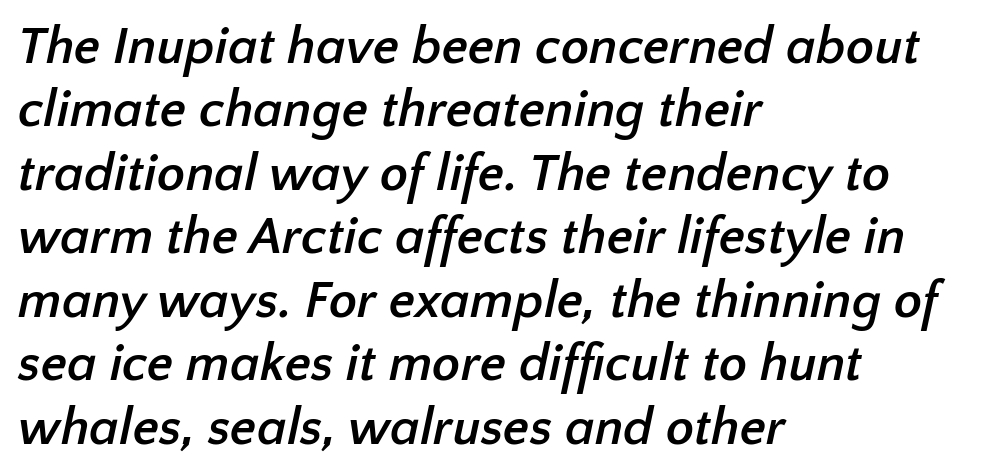
The image shows 52 px semibold sans-serif type; set left-aligned, line spacing 1.22x, normal letter spacing, not underlined; low stroke contrast and a medium x-height.
